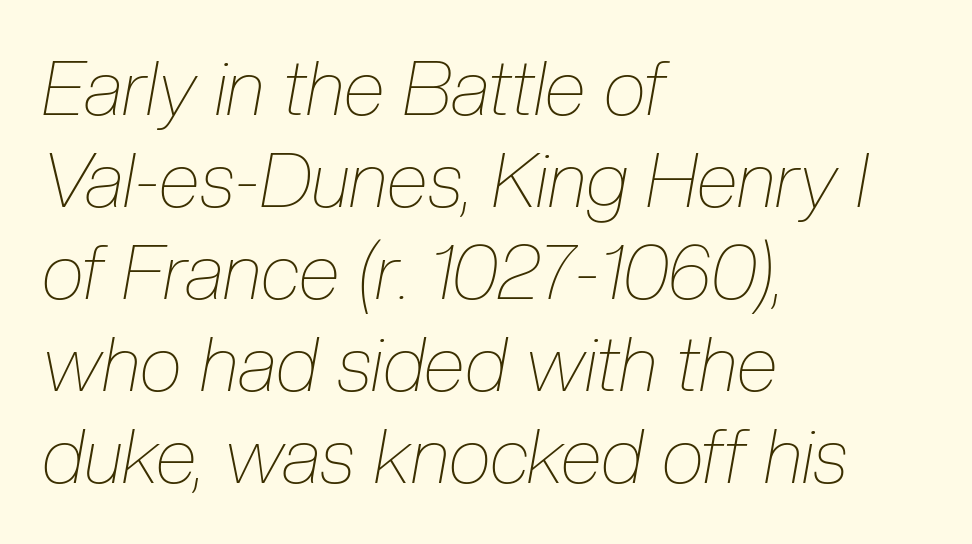
The font is comparable to plain body text, perhaps lighter. Think of a printed novel: that variable character pitch is what you see here. This sample uses an oblique cut, with every glyph tilted off the vertical. Is the letter spacing exaggerated? No — it looks like the ordinary default. Quick note: underline off.
